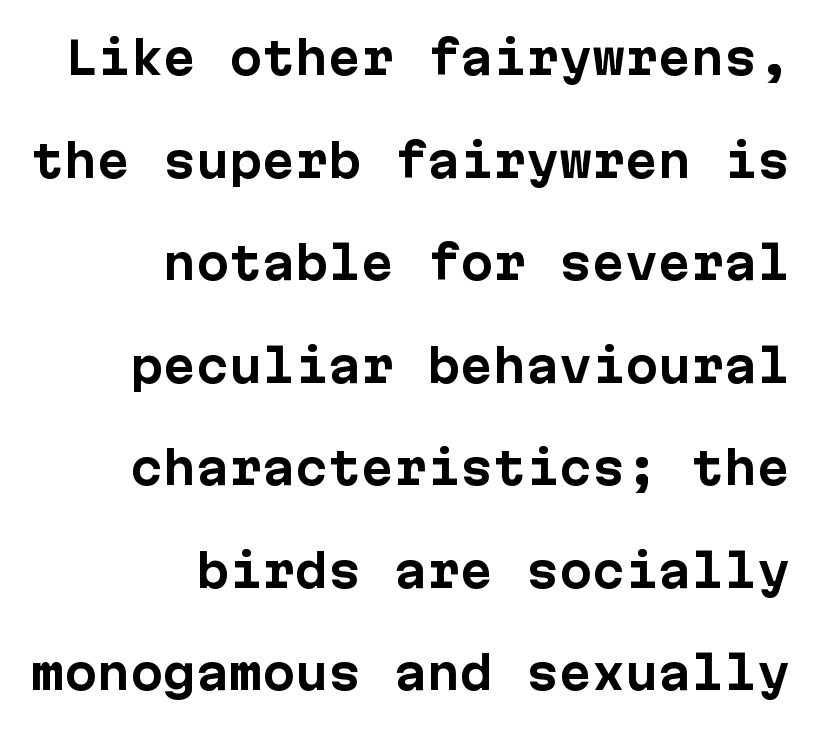
Q: Is the text bold? A: Yes.
Q: Is the text italic (slanted)? A: No, it is upright.
Q: Is the typeface a serif or a sans-serif typeface? A: Sans-serif.
Q: Is the text underlined? A: No.
Q: How is the paragraph aligned? A: Right-aligned.
Q: Is the spacing between letters normal or unusually wide? A: Normal.
Q: Is the spacing between lines tight, normal or loose? A: Loose.
Q: Width (condensed, normal, or wide)? A: Normal.
Q: Stroke contrast? A: Low.
Q: x-height? A: Medium.
Q: Monospaced? A: Yes.
